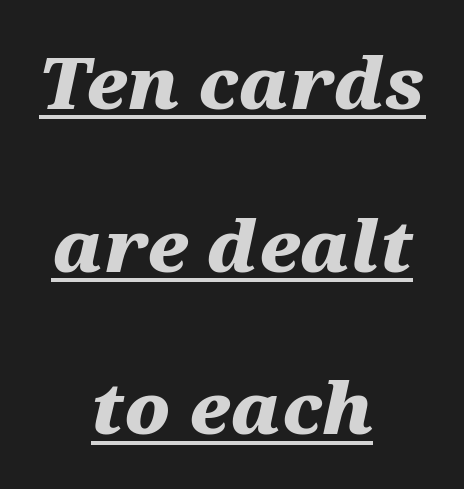
Q: Is the text bold? A: Yes.
Q: Is the text italic (slanted)? A: Yes, it leans right by about 12 degrees.
Q: Is the text underlined? A: Yes.
Q: How is the paragraph aligned? A: Centered.
Q: Is the spacing between letters normal or unusually wide? A: Normal.
Q: Is the spacing between lines tight, normal or loose? A: Loose.
Q: Width (condensed, normal, or wide)? A: Wide.
Q: Stroke contrast? A: Medium.
Q: x-height? A: Medium.
Q: Monospaced? A: No.
